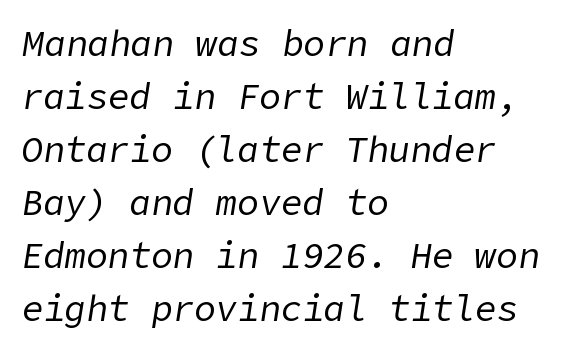
Honestly, the row spacing looks completely unremarkable. Beneath every word, the page is bare. The passage is arranged the way most books set body copy — flush left. The face used here is rendered with its standard letterfit.
